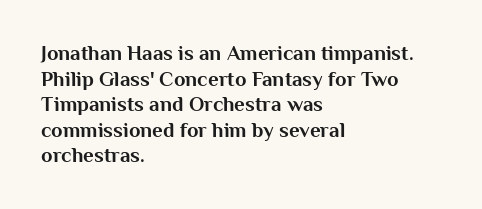
Is there any slant? The stems are plumb. The zone under the glyphs is completely vacant. Caption: bold face, heavy strokes. Each word holds together tightly as a unit, with standard inter-letter gaps. Does the copy run flush right? No — it runs flush left.
